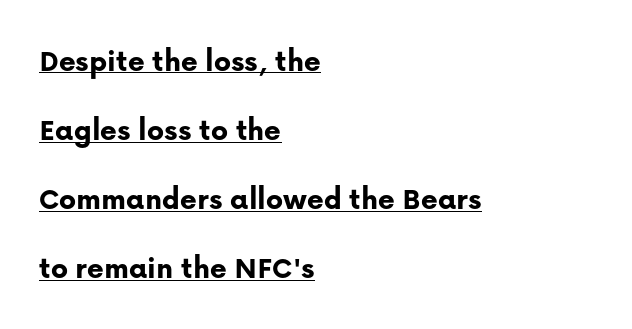
Tall strokes in this sample are plumb rather than angled. Check where the strokes stop: nothing finishes them off — pure sans. Observe the ordinary spacing: letters are neighbours, not strangers. Note the varied advance widths — an 'i' is clearly narrower than an 'm'.
